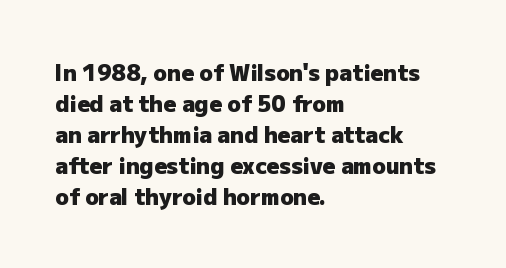
{"italic": "no", "bold": "yes", "underline": "no", "align": "left", "line_spacing": "normal", "line_spacing_ratio": 1.41, "letter_spacing": "normal", "letter_spacing_em": 0.0, "glyph_px": 22}
